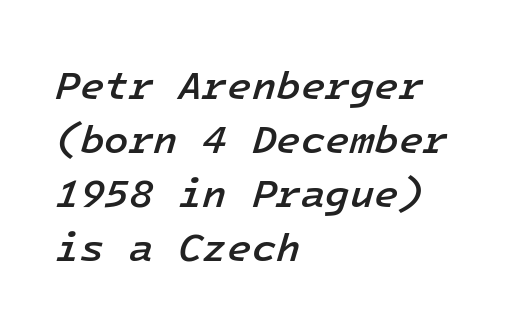
{"italic": "yes", "lean": "right", "slant_degrees": 16, "bold": "semi", "weight": "semibold", "width": "normal", "stroke_contrast": "low", "x_height": "medium", "monospaced": "yes", "underline": "no", "align": "left", "line_spacing": "normal", "line_spacing_ratio": 1.35, "letter_spacing": "normal", "letter_spacing_em": 0.0, "glyph_px": 40}
